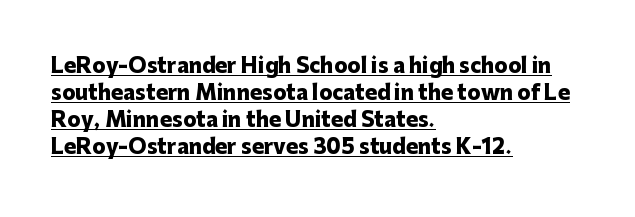
The image shows 20 px bold type, upright; set left-aligned, normal line spacing (1.35x), normal letter spacing, underlined.
